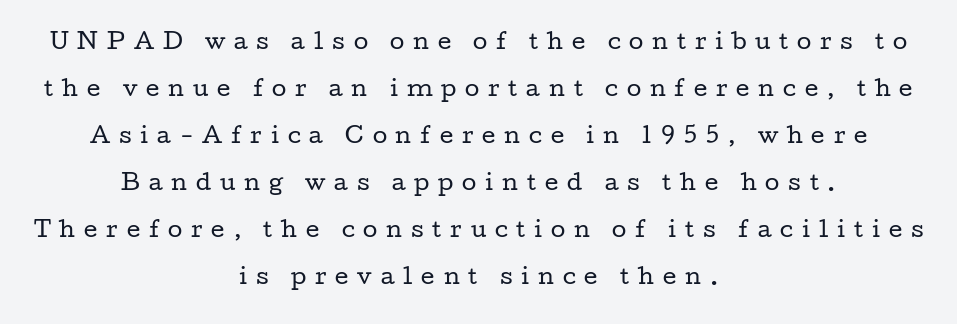
This rendering widens character spacing well past its baseline value. A typesetter would mark this as roman, not italic. Each new line begins a long way beneath the previous one. The space directly below the letters is spotless.
